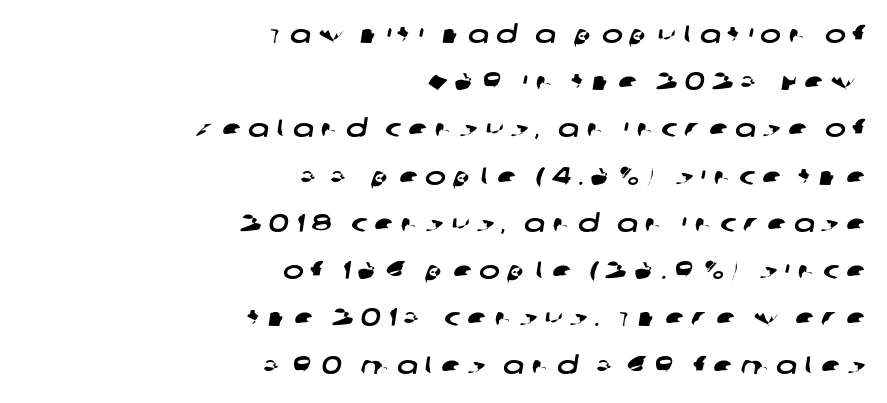
The image shows 25 px text type; set right-aligned, line spacing 1.89x, unusually wide letter spacing (+0.28 em), not underlined.
